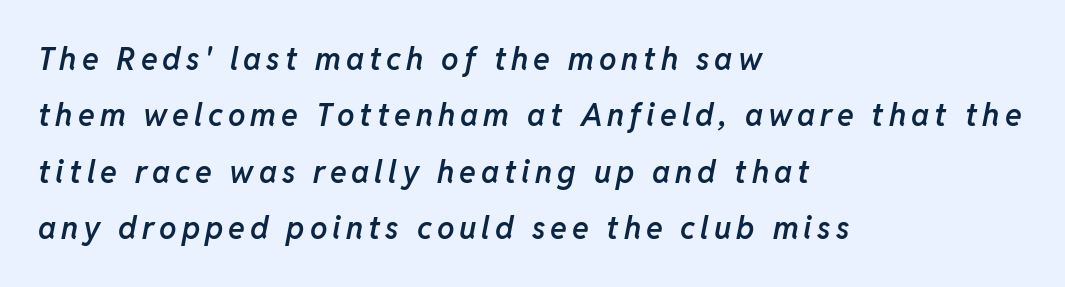
The image shows 31 px semibold type, italic (leaning right); set left-aligned, line spacing 1.82x, not underlined; low stroke contrast and a medium x-height.
